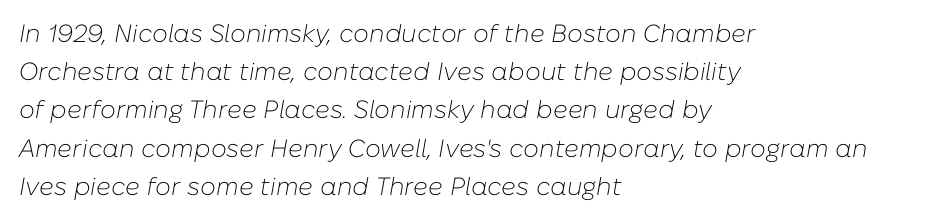
The image shows 25 px text type, italic (leaning right); set left-aligned, normal line spacing (1.53x), normal letter spacing, not underlined.
